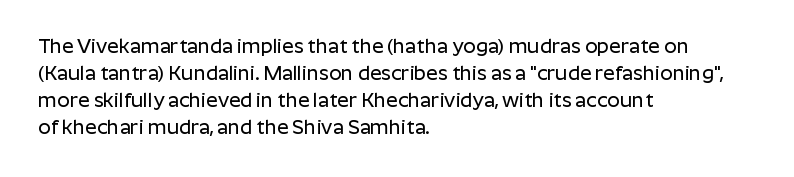
{"italic": "no", "underline": "no", "align": "left", "line_spacing": "normal", "line_spacing_ratio": 1.35, "letter_spacing": "normal", "letter_spacing_em": 0.0, "glyph_px": 20}
